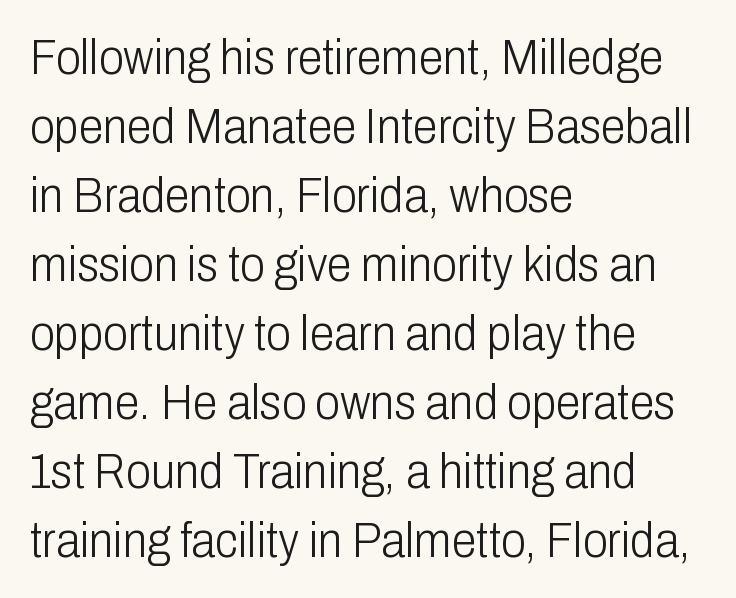
Bare-footed words on every line. Is there much room between lines? A standard amount, neither cramped nor airy. Does the copy run flush right? No — it runs flush left. Unlike a traditional serif, this face leaves its strokes unadorned. The passage shown is typed in a proportional face where columns would drift. Posture: vertical.
